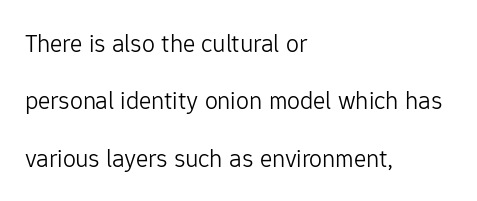
You could call the tracking neutral — neither tight nor loose. The specimen omits any rule beneath the text block's lines. The rag falls on the right side of this text block. Stroke thickness stays within the range of a standard reading face or lighter. Italic: no, the glyphs are upright roman.
